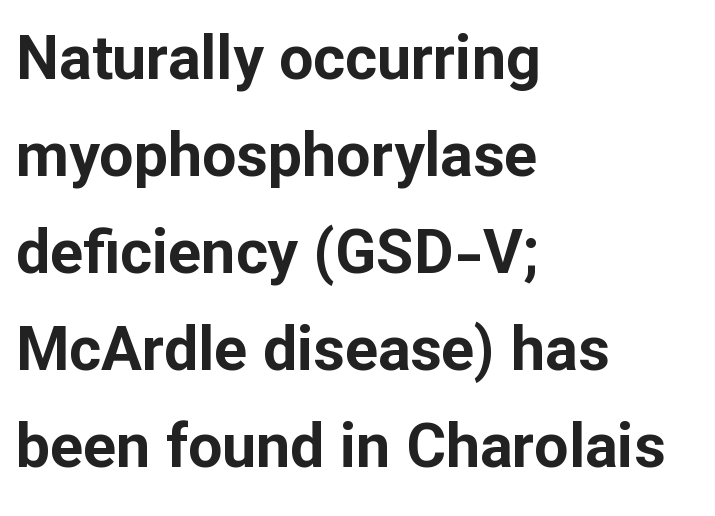
Q: Is the text bold? A: Yes.
Q: Is the text italic (slanted)? A: No, it is upright.
Q: Is the typeface a serif or a sans-serif typeface? A: Sans-serif.
Q: Is the text underlined? A: No.
Q: How is the paragraph aligned? A: Left-aligned.
Q: Is the spacing between letters normal or unusually wide? A: Normal.
Q: Is the spacing between lines tight, normal or loose? A: Normal.
Q: Width (condensed, normal, or wide)? A: Normal.
Q: Stroke contrast? A: Low.
Q: x-height? A: Medium.
Q: Monospaced? A: No.
